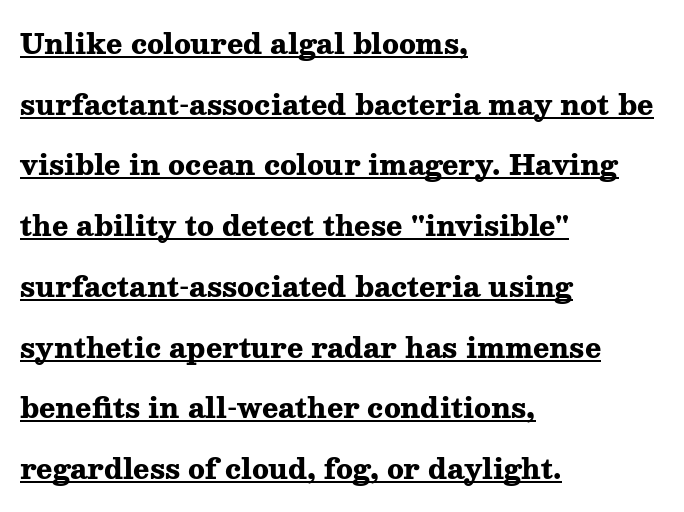
Q: Is the text bold? A: Yes.
Q: Is the text italic (slanted)? A: No, it is upright.
Q: Is the text underlined? A: Yes.
Q: How is the paragraph aligned? A: Left-aligned.
Q: Is the spacing between letters normal or unusually wide? A: Normal.
Q: Is the spacing between lines tight, normal or loose? A: Loose.
